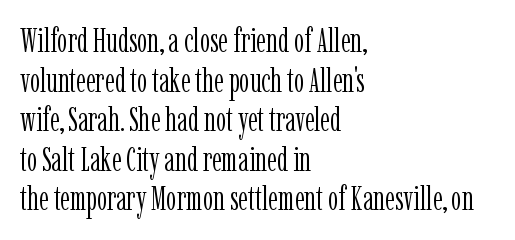
The image shows 33 px light, condensed serif type, upright; set left-aligned, line spacing 1.2x, normal letter spacing, not underlined; low stroke contrast and a medium x-height.
